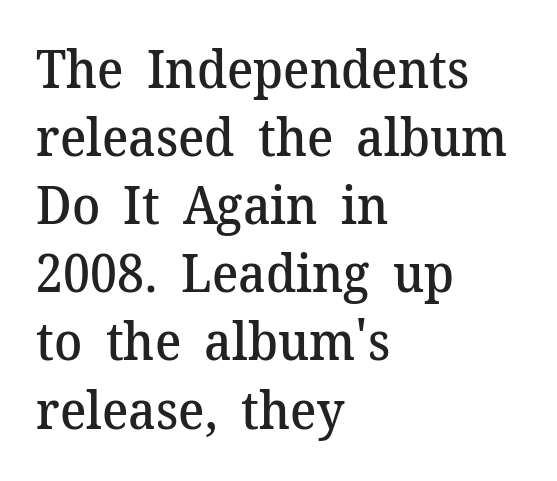
Glance below the letters and you will spot only blank space. The block of text has a typical density, with ordinary space between rows. Do the characters align in a grid? No, the font is proportional. This rendering leaves character spacing at its baseline value. Is there any slant? The stems are plumb. A semibold gives these letters moderate extra thickness, short of bold.
